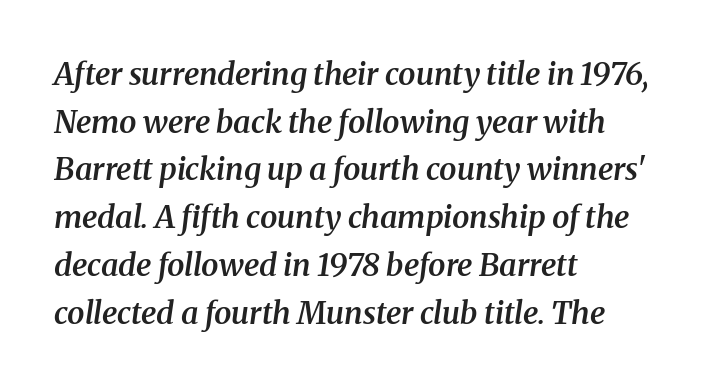
{"serif": "yes", "italic": "yes", "lean": "right", "slant_degrees": 8, "bold": "semi", "weight": "semibold", "width": "normal", "stroke_contrast": "medium", "x_height": "medium", "monospaced": "no", "underline": "no", "align": "left", "line_spacing": "normal", "line_spacing_ratio": 1.54, "letter_spacing": "normal", "letter_spacing_em": 0.0, "glyph_px": 31}
